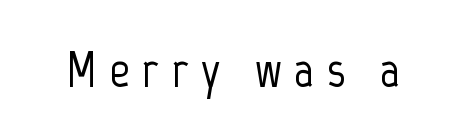
The image shows 51 px condensed sans-serif type, upright; set unusually wide letter spacing (+0.24 em), not underlined; low stroke contrast and a medium x-height.
